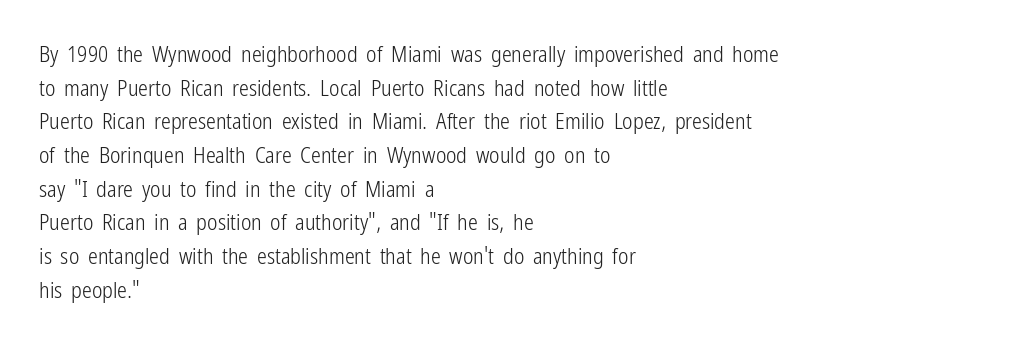
Unbolded letterforms with no extra heft. The letterforms sit shoulder to shoulder at normal distance. Line spacing here is normal. Glance below the letters and you will spot only blank space. Visually the block forms a straight wall on the left and a jagged coastline on the right.
